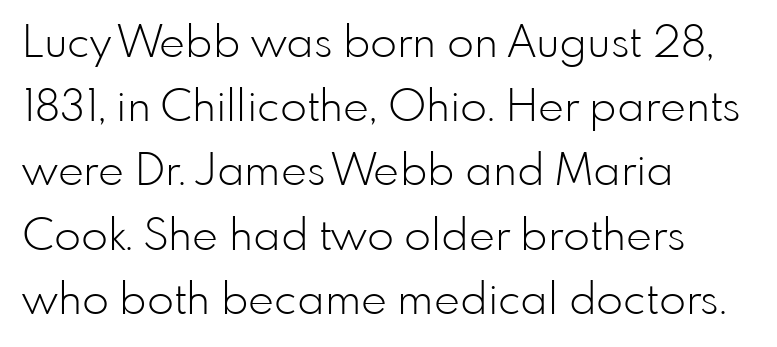
Q: Is the text bold? A: No.
Q: Is the text italic (slanted)? A: No, it is upright.
Q: Is the typeface a serif or a sans-serif typeface? A: Sans-serif.
Q: Is the text underlined? A: No.
Q: How is the paragraph aligned? A: Left-aligned.
Q: Is the spacing between letters normal or unusually wide? A: Normal.
Q: Is the spacing between lines tight, normal or loose? A: Normal.
Q: Width (condensed, normal, or wide)? A: Normal.
Q: Stroke contrast? A: Low.
Q: x-height? A: Small.
Q: Monospaced? A: No.
